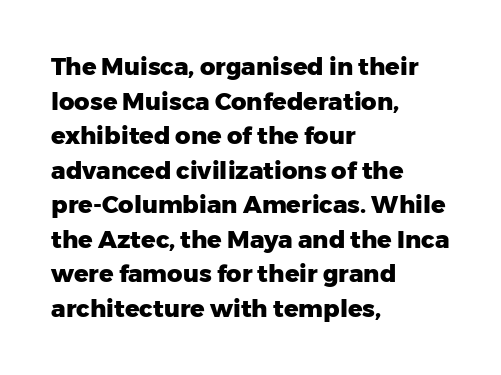
{"italic": "no", "bold": "yes", "underline": "no", "align": "left", "line_spacing": "normal", "line_spacing_ratio": 1.44, "letter_spacing": "normal", "letter_spacing_em": 0.0, "glyph_px": 24}
